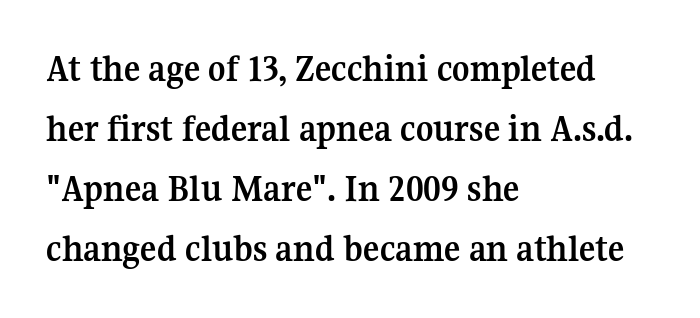
Nothing unusual about the tracking: characters are spaced as the font intends. Any mark beneath the type? The region is blank. The typesetter chose a ragged-right arrangement here. Check where the strokes stop: tiny serifs finish them off.
